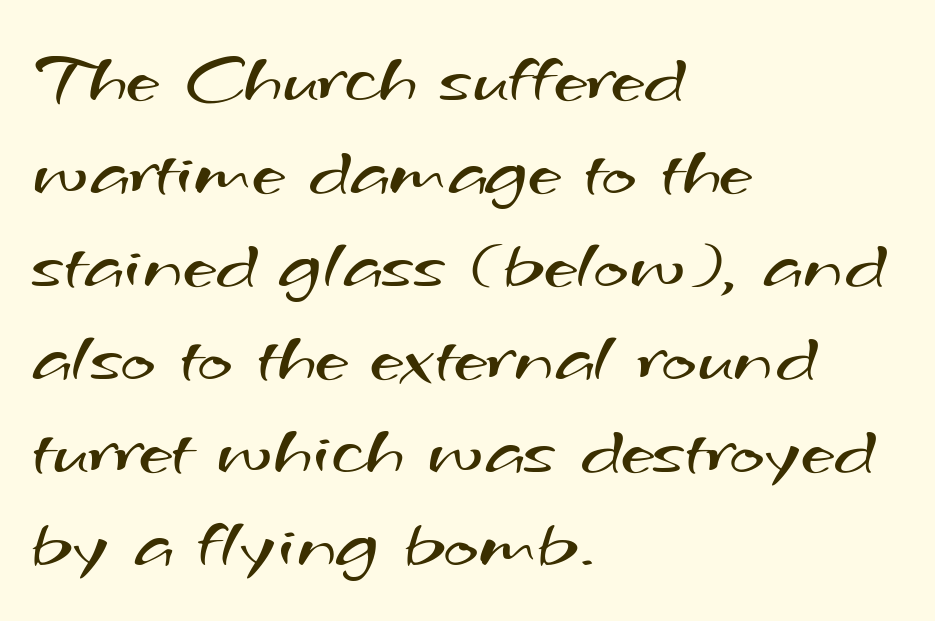
Q: Is the text bold? A: No.
Q: Is the typeface a serif or a sans-serif typeface? A: Sans-serif.
Q: Is the text underlined? A: No.
Q: How is the paragraph aligned? A: Left-aligned.
Q: Is the spacing between letters normal or unusually wide? A: Normal.
Q: Width (condensed, normal, or wide)? A: Wide.
Q: Stroke contrast? A: Medium.
Q: x-height? A: Small.
Q: Monospaced? A: No.
